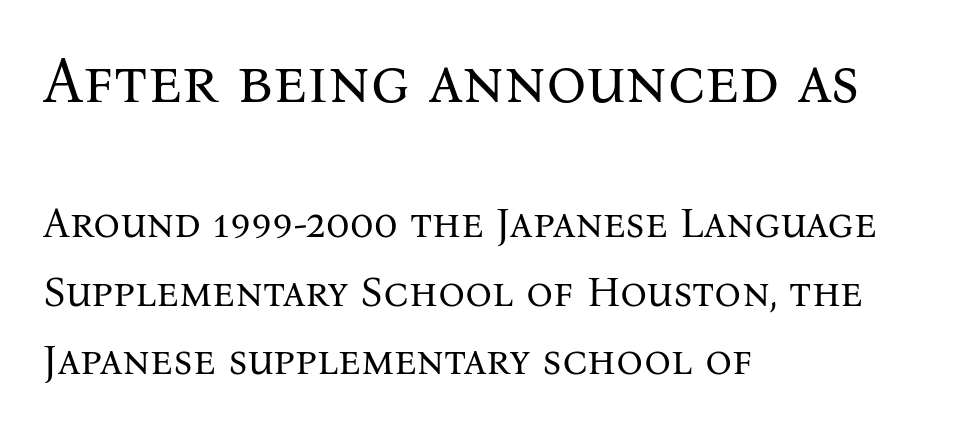
{"serif": "yes", "italic": "no", "bold": "no", "weight": "regular", "width": "normal", "stroke_contrast": "medium", "x_height": "medium", "monospaced": "no", "underline": "no", "align": "left", "line_spacing": "normal", "line_spacing_ratio": 1.64, "letter_spacing": "normal", "letter_spacing_em": 0.0, "larger_block": "first", "size_ratio": 1.5, "glyph_px": 63}
